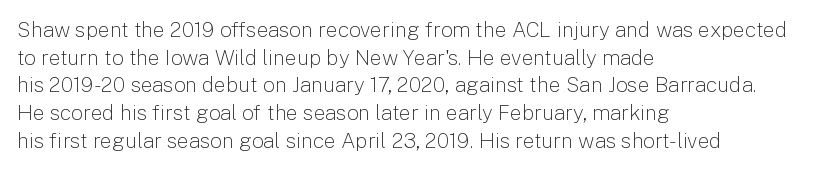
The image shows 21 px text type, upright; set left-aligned, normal line spacing (1.32x), normal letter spacing, not underlined.
